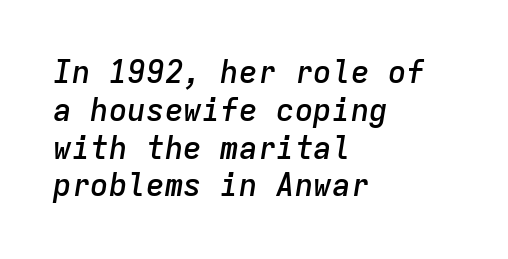
The image shows 31 px semibold type, italic (leaning right), monospaced; set left-aligned, line spacing 1.22x, normal letter spacing, not underlined; low stroke contrast and a medium x-height.
